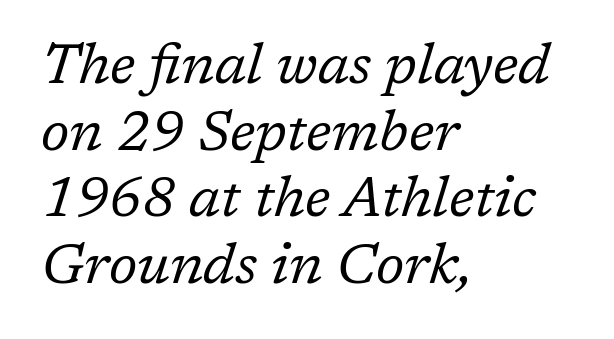
The image shows 56 px regular-weight serif type, italic (leaning right); set left-aligned, line spacing 1.19x, normal letter spacing, not underlined; low stroke contrast and a medium x-height.
